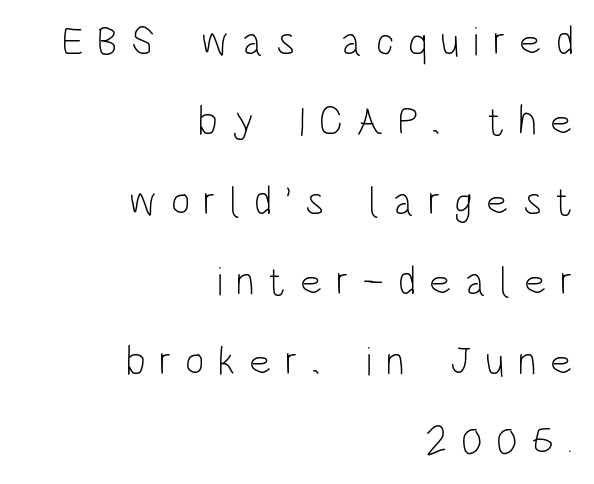
The image shows 41 px light, condensed sans-serif type, upright; set right-aligned, loose line spacing (1.95x), unusually wide letter spacing (+0.33 em), not underlined; low stroke contrast and a large x-height.
